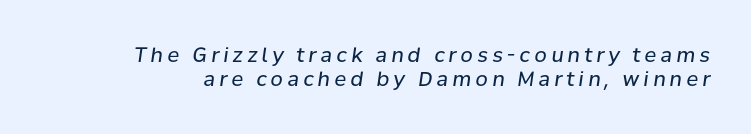
Q: Is the text bold? A: No.
Q: Is the text italic (slanted)? A: Yes, it leans right by about 8 degrees.
Q: Is the text underlined? A: No.
Q: Is the spacing between letters normal or unusually wide? A: Unusually wide.
